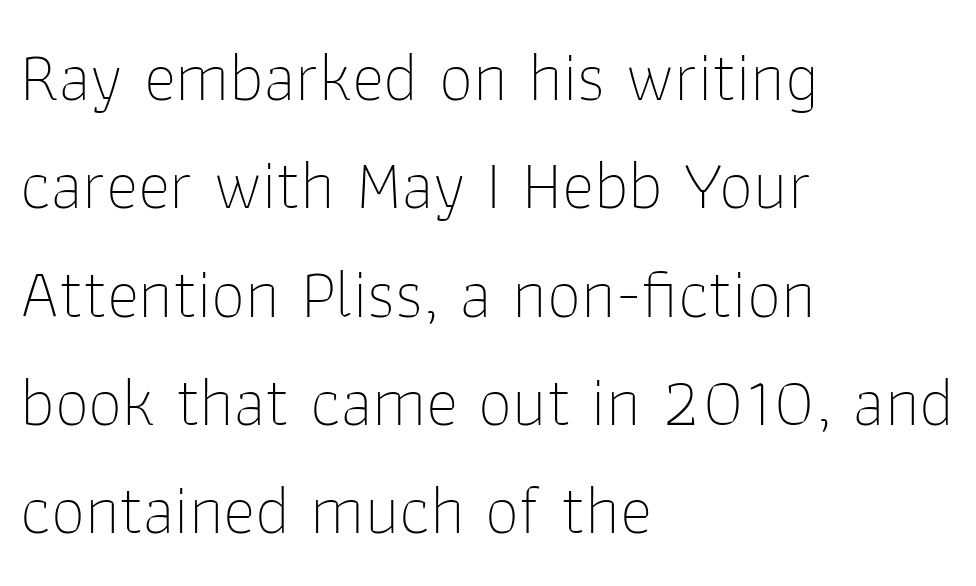
Q: Is the text bold? A: No.
Q: Is the text italic (slanted)? A: No, it is upright.
Q: Is the typeface a serif or a sans-serif typeface? A: Sans-serif.
Q: Is the text underlined? A: No.
Q: How is the paragraph aligned? A: Left-aligned.
Q: Is the spacing between letters normal or unusually wide? A: Normal.
Q: Is the spacing between lines tight, normal or loose? A: Normal.
Q: Width (condensed, normal, or wide)? A: Normal.
Q: Stroke contrast? A: Low.
Q: x-height? A: Medium.
Q: Monospaced? A: No.
